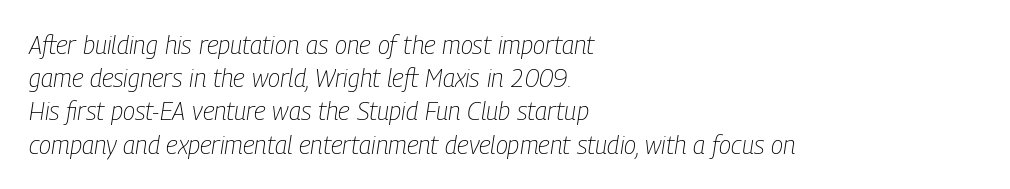
Successive baselines arrive at the customary interval. Looking at the ascenders, they clearly lean. Typeset ragged right — the left edge is the straight one. Has an underline been added? It has not. Here the glyphs are tracked normally, forming tight word shapes.
